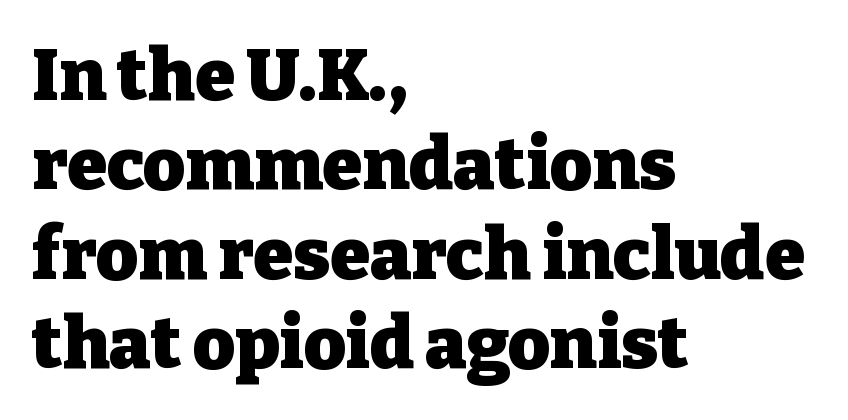
{"serif": "yes", "italic": "no", "bold": "yes", "weight": "heavy", "width": "normal", "stroke_contrast": "low", "x_height": "medium", "monospaced": "no", "underline": "no", "align": "left", "line_spacing_ratio": 1.24, "letter_spacing": "normal", "letter_spacing_em": 0.0, "glyph_px": 72}
